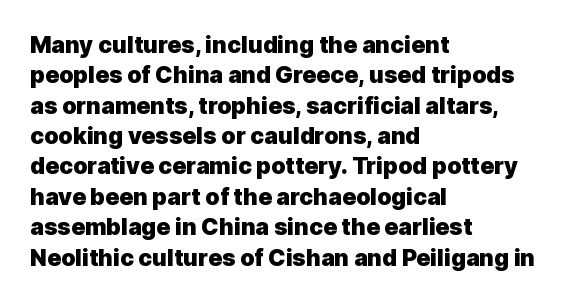
The image shows 23 px bold type, upright; set left-aligned, normal line spacing (1.32x), normal letter spacing, not underlined.
